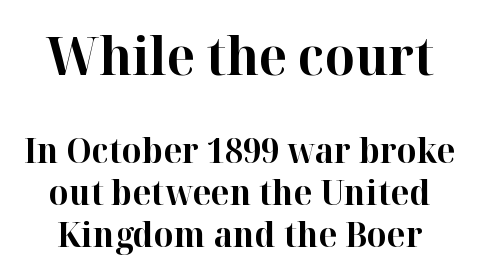
{"serif": "yes", "italic": "no", "bold": "yes", "weight": "bold", "width": "normal", "stroke_contrast": "high", "x_height": "medium", "monospaced": "no", "underline": "no", "line_spacing_ratio": 1.21, "letter_spacing": "normal", "letter_spacing_em": 0.0, "larger_block": "first", "size_ratio": 1.51, "glyph_px": 53}
